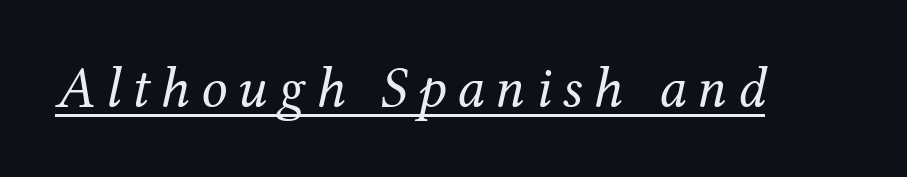
Q: Is the text bold? A: No.
Q: Is the text italic (slanted)? A: Yes, it leans right by about 12 degrees.
Q: Is the typeface a serif or a sans-serif typeface? A: Serif.
Q: Is the text underlined? A: Yes.
Q: Width (condensed, normal, or wide)? A: Normal.
Q: Stroke contrast? A: Medium.
Q: x-height? A: Medium.
Q: Monospaced? A: No.
